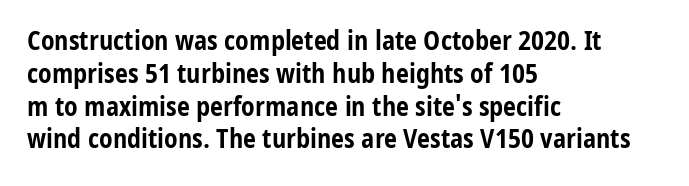
Reading down the column, the eye jumps a familiar distance to each next line. The passage shown is not underscored anywhere. Its strokes are broad and dark, the hallmark of bold type. Quick note: not italic, upright. Observe the ordinary spacing: letters are neighbours, not strangers. Line beginnings align vertically; line endings do not.
